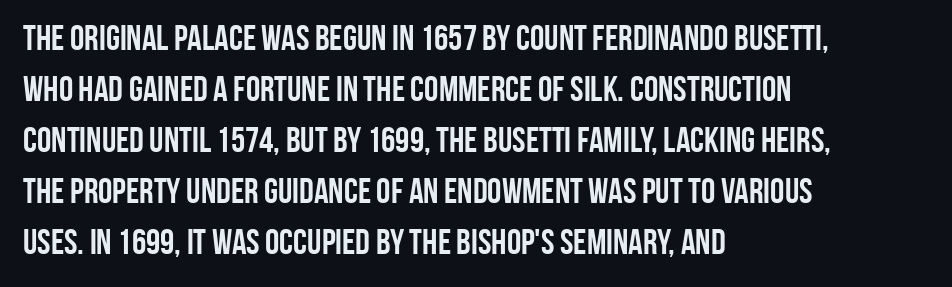
The image shows 36 px semibold, condensed sans-serif type, upright; set left-aligned, normal line spacing (1.42x), normal letter spacing, not underlined; low stroke contrast and a large x-height.
